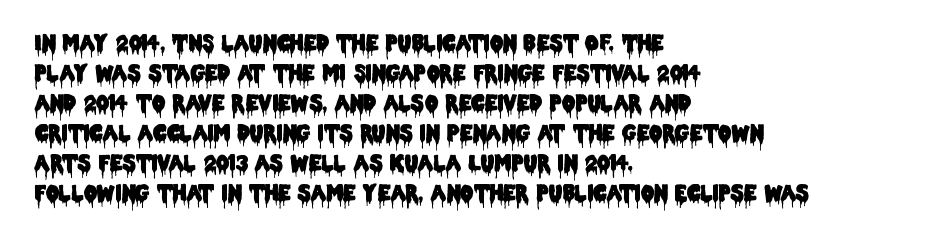
{"italic": "no", "underline": "no", "align": "left", "line_spacing": "normal", "line_spacing_ratio": 1.43, "letter_spacing": "normal", "letter_spacing_em": 0.0, "glyph_px": 21}
